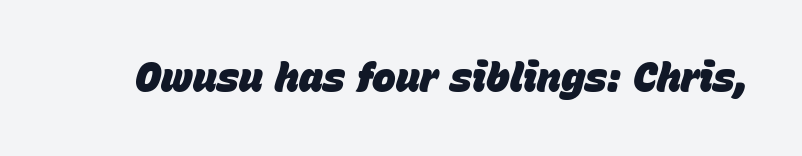
It's the slanting kind of type. The line texture is even and compact thanks to regular tracking. Words float on clear page, feet unadorned. This sample has the flowing, uneven cadence of proportional lettering. Emphasis by weight is at full strength: bold.
